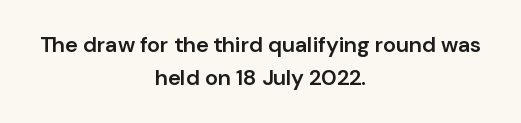
{"italic": "no", "bold": "semi", "underline": "no", "align": "center", "line_spacing": "normal", "line_spacing_ratio": 1.52, "letter_spacing": "normal", "letter_spacing_em": 0.0, "glyph_px": 22}
